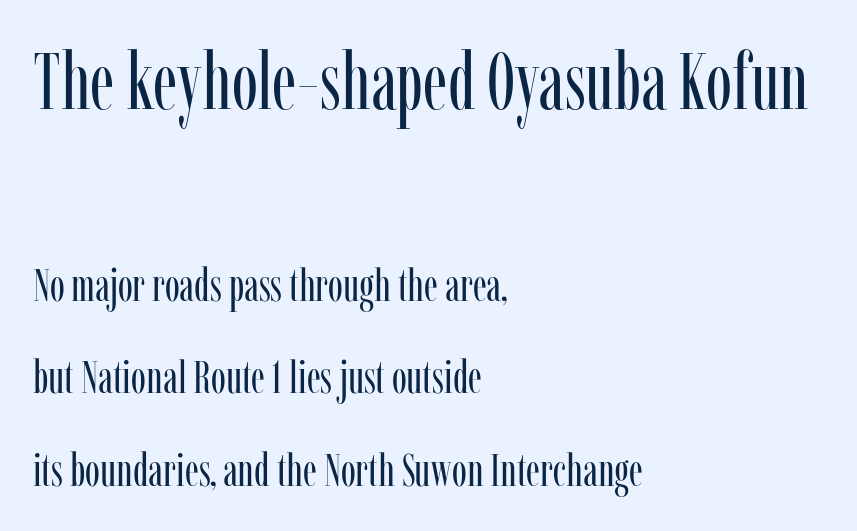
Q: Is the text bold? A: No.
Q: Is the text italic (slanted)? A: No, it is upright.
Q: Is the typeface a serif or a sans-serif typeface? A: Serif.
Q: Is the text underlined? A: No.
Q: How is the paragraph aligned? A: Left-aligned.
Q: Is the spacing between letters normal or unusually wide? A: Normal.
Q: Is the spacing between lines tight, normal or loose? A: Loose.
Q: Which block of text is set in a larger size, the first (top) or the second (bottom)? A: The first (top) one.
Q: Width (condensed, normal, or wide)? A: Condensed.
Q: Stroke contrast? A: Low.
Q: x-height? A: Medium.
Q: Monospaced? A: No.
